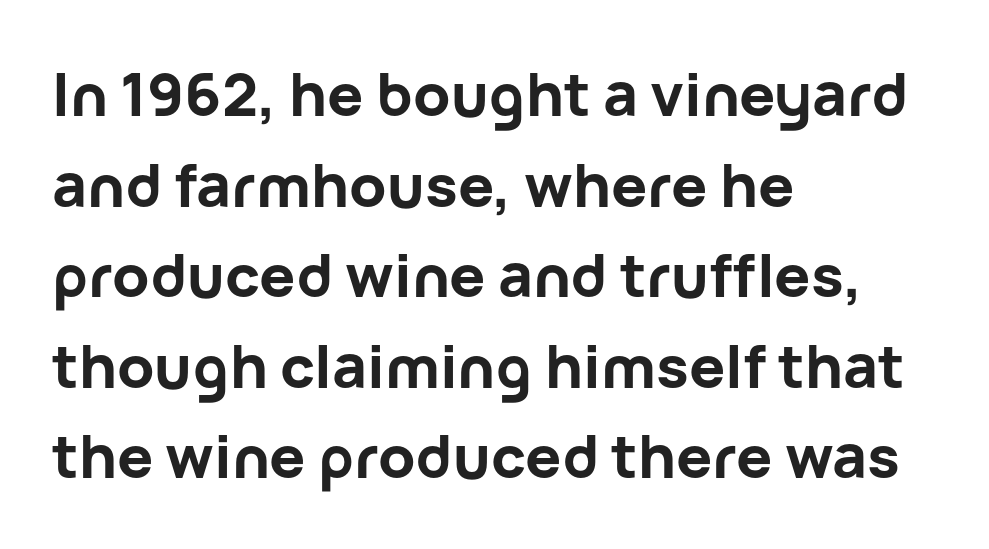
Q: Is the text bold? A: Yes.
Q: Is the text italic (slanted)? A: No, it is upright.
Q: Is the typeface a serif or a sans-serif typeface? A: Sans-serif.
Q: Is the text underlined? A: No.
Q: How is the paragraph aligned? A: Left-aligned.
Q: Is the spacing between letters normal or unusually wide? A: Normal.
Q: Is the spacing between lines tight, normal or loose? A: Normal.
Q: Width (condensed, normal, or wide)? A: Normal.
Q: Stroke contrast? A: Low.
Q: x-height? A: Medium.
Q: Monospaced? A: No.
